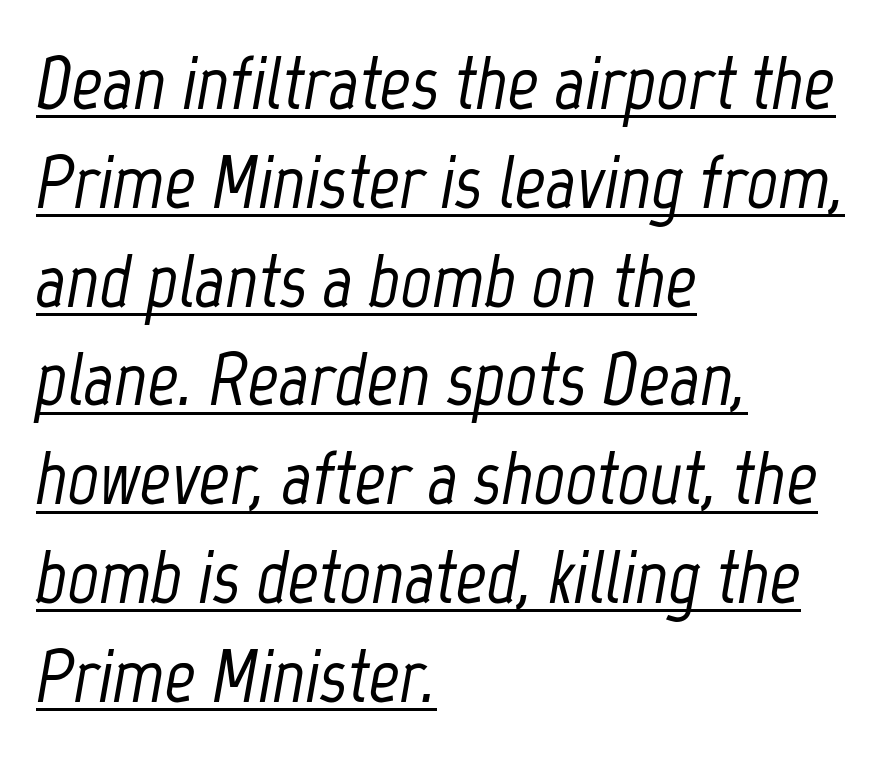
The image shows 76 px condensed type, italic (leaning right); set left-aligned, normal line spacing (1.3x), normal letter spacing, underlined; low stroke contrast and a medium x-height.
